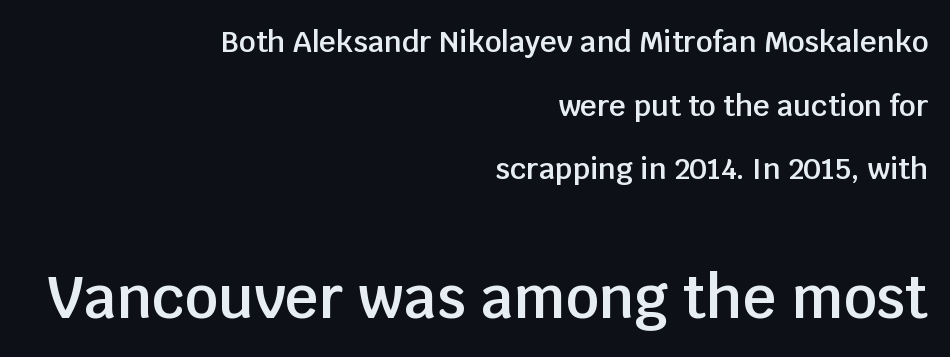
Airy leading. The emphasis by scale lands on block number two, below. In terms of letterspacing, this is plain default setting. Unlike italic type, these characters show no tilt at all. Nope, no serifs anywhere on these letters. Underlining? Definitely not there.
